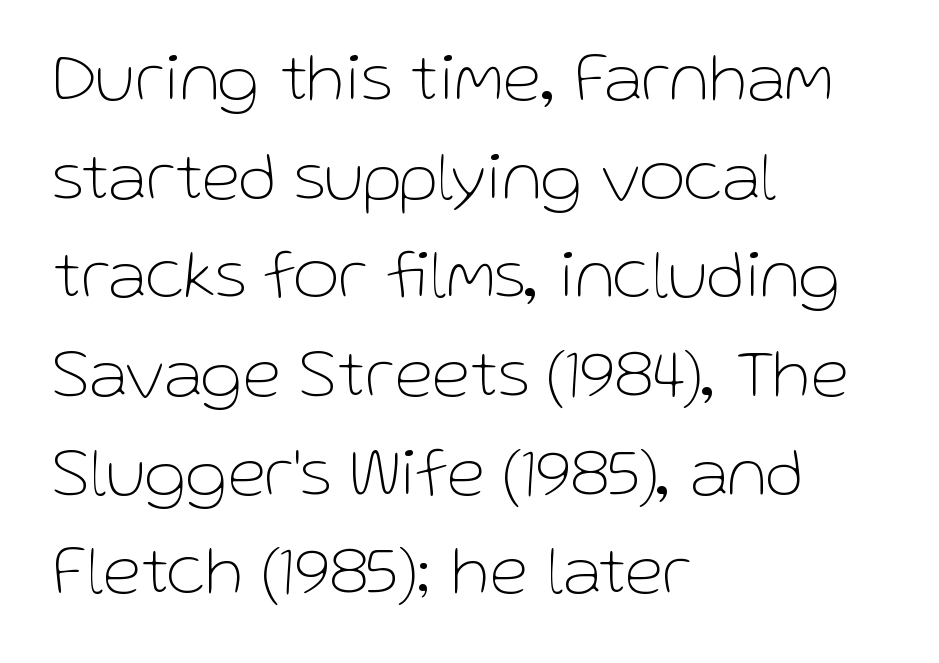
What kind of face is this? One without serifs — a sans. Letters rest on an invisible, unmarked baseline. Is the block centered? No — it sits flush against the left margin. Compared with typical body copy, the letter spacing here is the same. The line-height multiplier appears to be the usual default.
